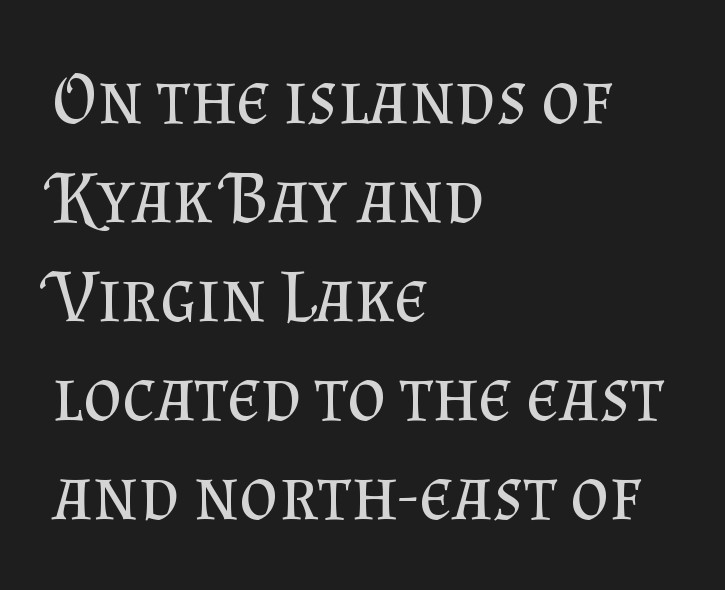
The image shows 75 px regular-weight serif type, upright; set left-aligned, normal line spacing (1.32x), normal letter spacing, not underlined; medium stroke contrast and a small x-height.
